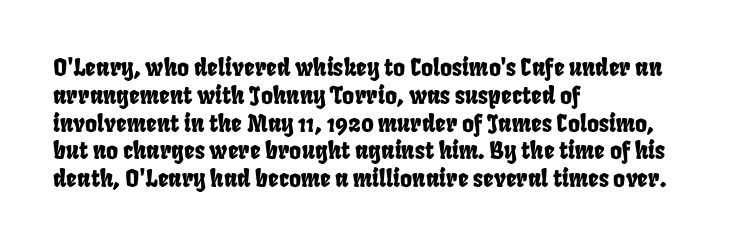
{"underline": "no", "align": "left", "line_spacing_ratio": 1.21, "letter_spacing": "normal", "letter_spacing_em": 0.0, "glyph_px": 23}
